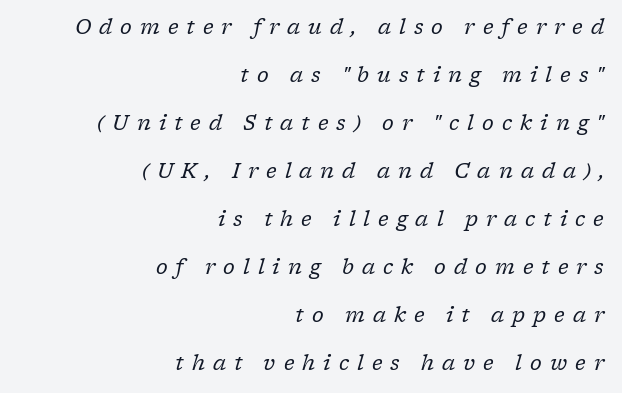
Q: Is the text bold? A: No.
Q: Is the text italic (slanted)? A: Yes, it leans right by about 17 degrees.
Q: Is the text underlined? A: No.
Q: How is the paragraph aligned? A: Right-aligned.
Q: Is the spacing between letters normal or unusually wide? A: Unusually wide.
Q: Is the spacing between lines tight, normal or loose? A: Loose.
